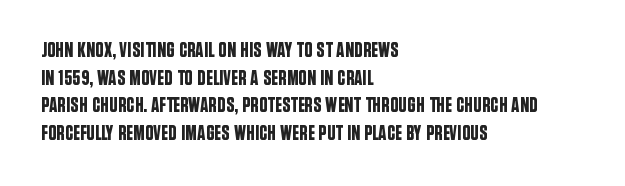
The image shows 21 px text type, upright; set left-aligned, normal line spacing (1.31x), normal letter spacing, not underlined.
